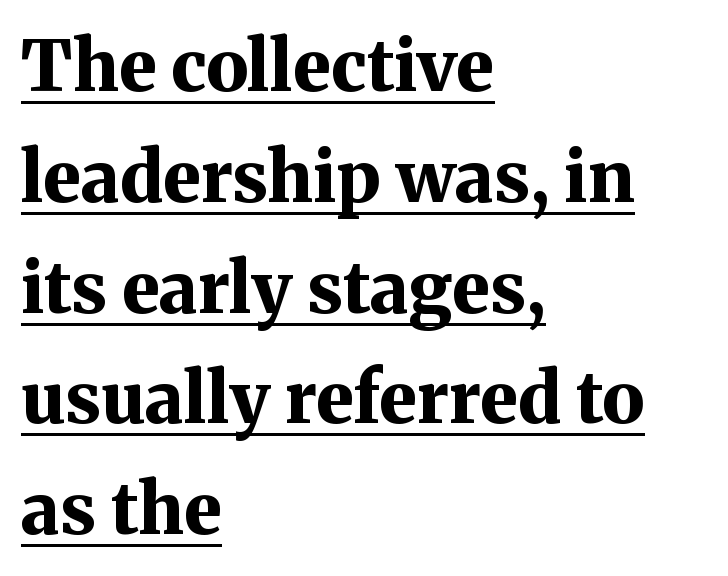
Q: Is the text bold? A: Yes.
Q: Is the text italic (slanted)? A: No, it is upright.
Q: Is the typeface a serif or a sans-serif typeface? A: Serif.
Q: Is the text underlined? A: Yes.
Q: How is the paragraph aligned? A: Left-aligned.
Q: Is the spacing between letters normal or unusually wide? A: Normal.
Q: Is the spacing between lines tight, normal or loose? A: Normal.
Q: Width (condensed, normal, or wide)? A: Normal.
Q: Stroke contrast? A: Medium.
Q: x-height? A: Medium.
Q: Monospaced? A: No.
